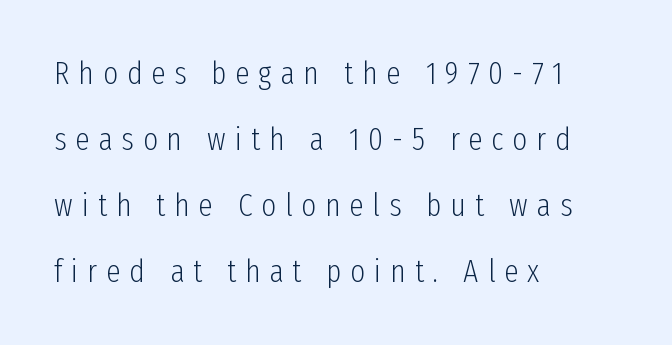
Q: Is the text bold? A: No.
Q: Is the text italic (slanted)? A: No, it is upright.
Q: Is the typeface a serif or a sans-serif typeface? A: Sans-serif.
Q: Is the text underlined? A: No.
Q: How is the paragraph aligned? A: Left-aligned.
Q: Is the spacing between letters normal or unusually wide? A: Unusually wide.
Q: Is the spacing between lines tight, normal or loose? A: Loose.
Q: Width (condensed, normal, or wide)? A: Condensed.
Q: Stroke contrast? A: Low.
Q: x-height? A: Medium.
Q: Monospaced? A: No.
